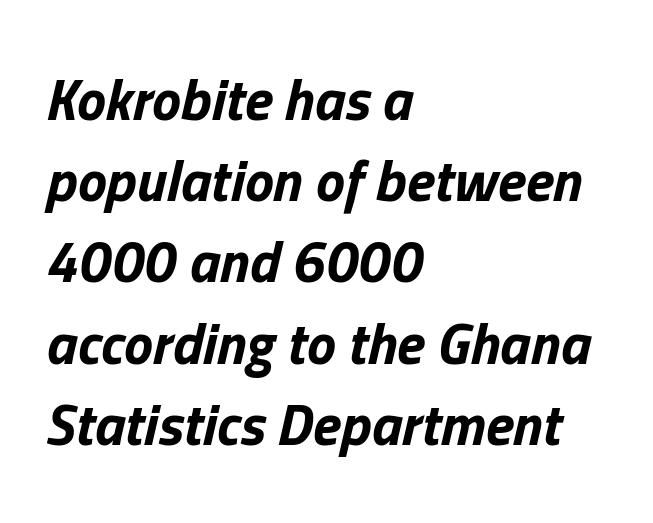
The image shows 58 px bold type, italic (leaning right); set left-aligned, normal line spacing (1.4x), normal letter spacing, not underlined; low stroke contrast and a medium x-height.
